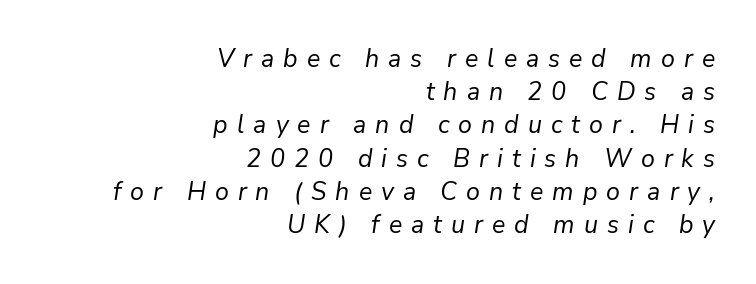
Q: Is the text bold? A: No.
Q: Is the text italic (slanted)? A: Yes, it leans right by about 9 degrees.
Q: Is the text underlined? A: No.
Q: How is the paragraph aligned? A: Right-aligned.
Q: Is the spacing between letters normal or unusually wide? A: Unusually wide.
Q: Is the spacing between lines tight, normal or loose? A: Normal.
